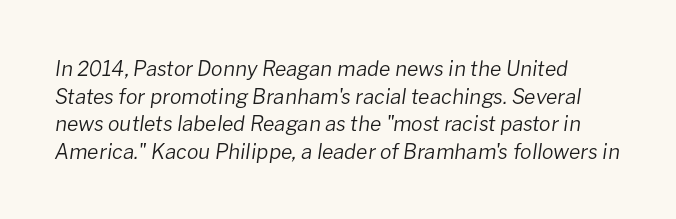
The image shows 21 px text type, italic (leaning right); set normal line spacing (1.31x), normal letter spacing, not underlined.
